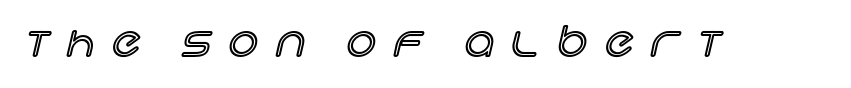
The image shows 41 px text type; set unusually wide letter spacing (+0.44 em), not underlined; a large x-height.
